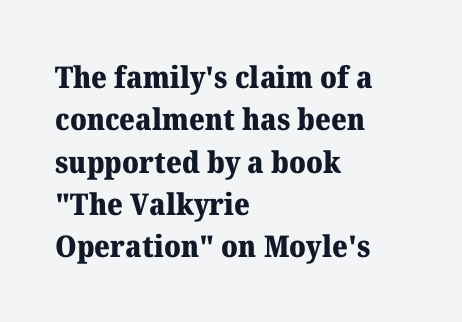
The image shows 30 px heavy serif type, upright; set left-aligned, normal line spacing (1.41x), normal letter spacing, not underlined; medium stroke contrast and a medium x-height.
